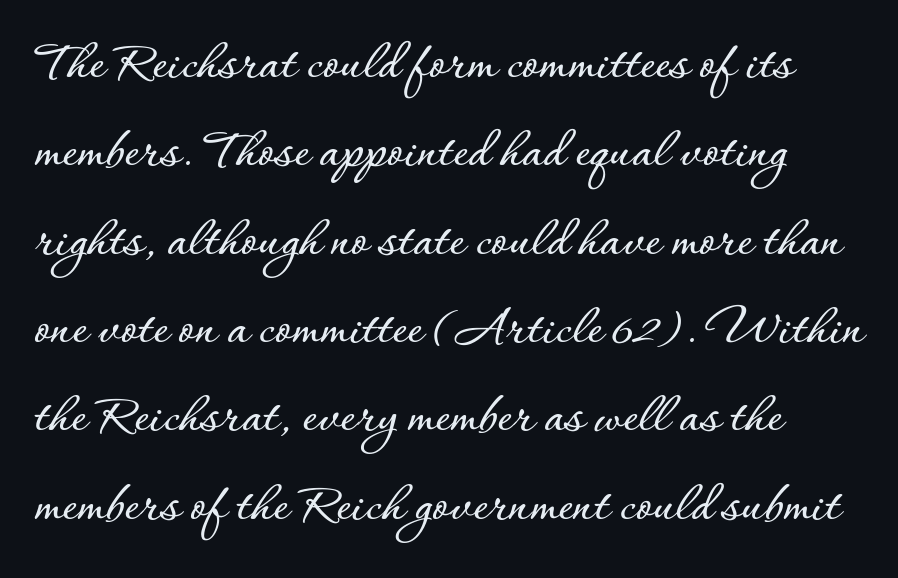
{"width": "normal", "stroke_contrast": "low", "x_height": "small", "monospaced": "no", "underline": "no", "align": "left", "line_spacing": "normal", "line_spacing_ratio": 1.55, "letter_spacing": "normal", "letter_spacing_em": 0.0, "glyph_px": 57}
